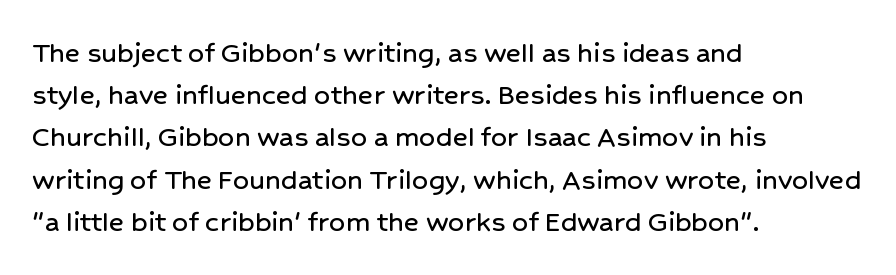
The image shows 32 px sans-serif type, upright; set left-aligned, normal line spacing (1.32x), normal letter spacing, not underlined; low stroke contrast and a medium x-height.
